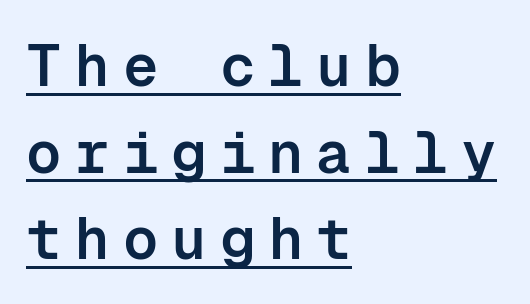
These lines have a slow, spaced-out rhythm from letter to letter. Does the weight exceed regular? Yes, but only to semibold. The passage is arranged the way most books set body copy — flush left. This block has exactly the height ordinary leading produces.
